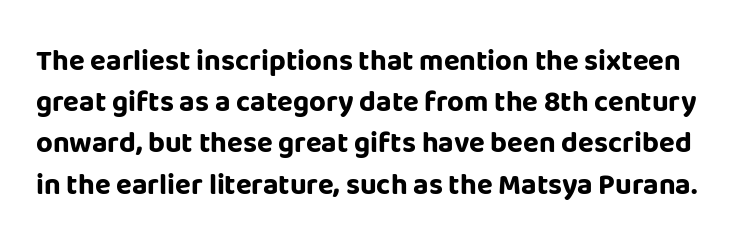
The image shows 29 px bold sans-serif type, upright; set normal line spacing (1.42x), normal letter spacing, not underlined; low stroke contrast and a large x-height.
